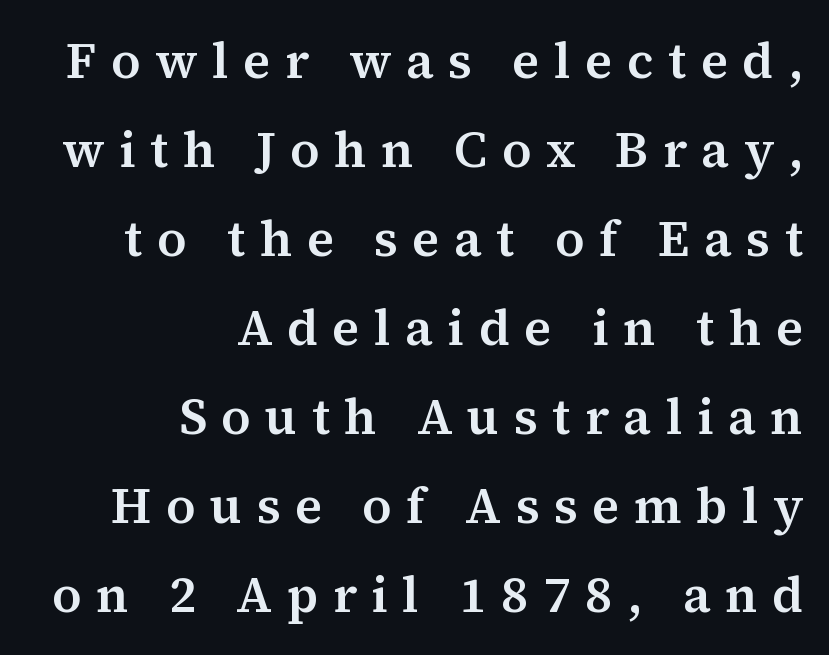
The image shows 50 px serif type, upright; set right-aligned, line spacing 1.78x, unusually wide letter spacing (+0.29 em), not underlined; medium stroke contrast and a medium x-height.
